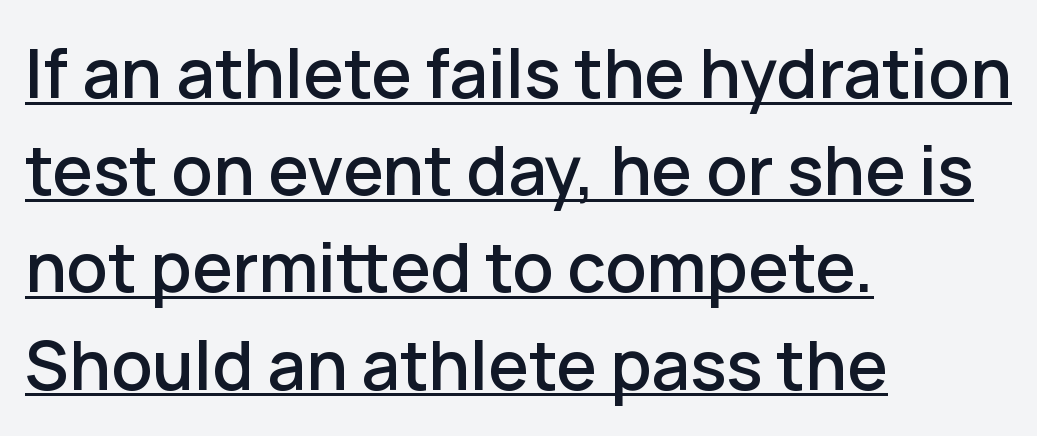
Q: Is the text italic (slanted)? A: No, it is upright.
Q: Is the typeface a serif or a sans-serif typeface? A: Sans-serif.
Q: Is the text underlined? A: Yes.
Q: How is the paragraph aligned? A: Left-aligned.
Q: Is the spacing between letters normal or unusually wide? A: Normal.
Q: Is the spacing between lines tight, normal or loose? A: Normal.
Q: Width (condensed, normal, or wide)? A: Normal.
Q: Stroke contrast? A: Low.
Q: x-height? A: Medium.
Q: Monospaced? A: No.
